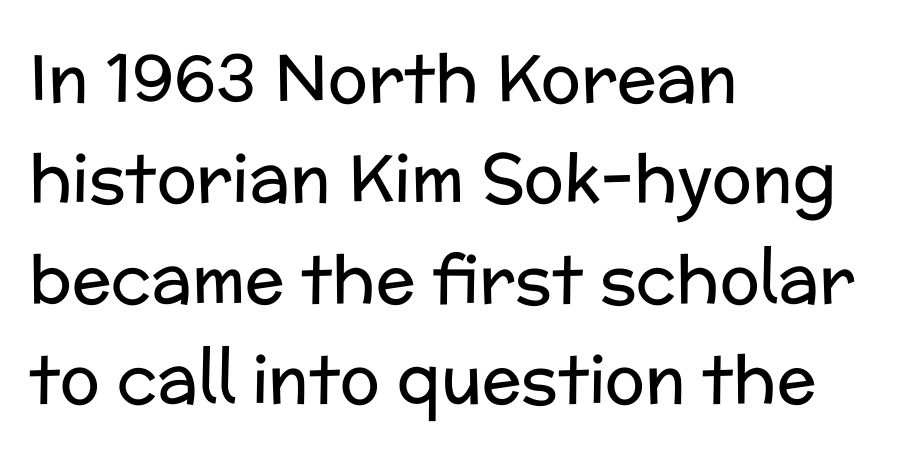
Do the characters align in a grid? No, the font is proportional. Posture: upright roman. Font category for this specimen: sans-serif. Default kerning and tracking; the words read as compact shapes.
